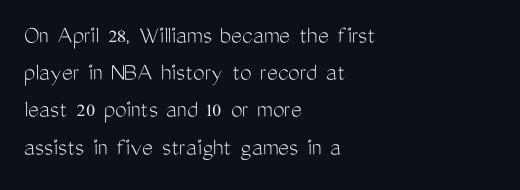
Q: Is the text bold? A: No.
Q: Is the text italic (slanted)? A: No, it is upright.
Q: Is the text underlined? A: No.
Q: How is the paragraph aligned? A: Left-aligned.
Q: Is the spacing between letters normal or unusually wide? A: Normal.
Q: Is the spacing between lines tight, normal or loose? A: Normal.
